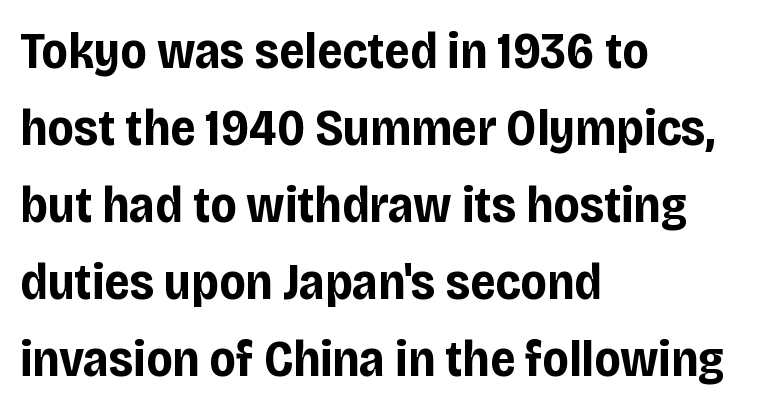
{"serif": "no", "italic": "no", "bold": "yes", "weight": "bold", "width": "condensed", "stroke_contrast": "low", "x_height": "large", "monospaced": "no", "underline": "no", "align": "left", "line_spacing": "normal", "line_spacing_ratio": 1.51, "letter_spacing": "normal", "letter_spacing_em": 0.0, "glyph_px": 51}
